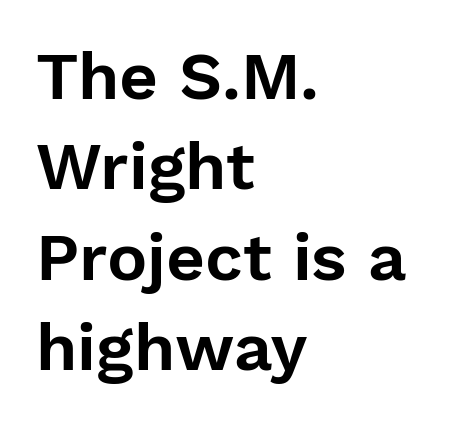
The image shows 67 px sans-serif type, upright; set left-aligned, normal line spacing (1.35x), normal letter spacing, not underlined; low stroke contrast and a medium x-height.
